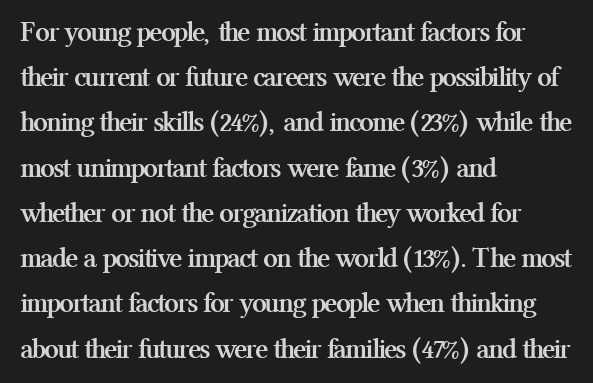
Q: Is the text bold? A: Yes.
Q: Is the text italic (slanted)? A: No, it is upright.
Q: Is the typeface a serif or a sans-serif typeface? A: Serif.
Q: Is the text underlined? A: No.
Q: How is the paragraph aligned? A: Left-aligned.
Q: Is the spacing between letters normal or unusually wide? A: Normal.
Q: Is the spacing between lines tight, normal or loose? A: Normal.
Q: Width (condensed, normal, or wide)? A: Normal.
Q: Stroke contrast? A: Medium.
Q: x-height? A: Medium.
Q: Monospaced? A: No.
